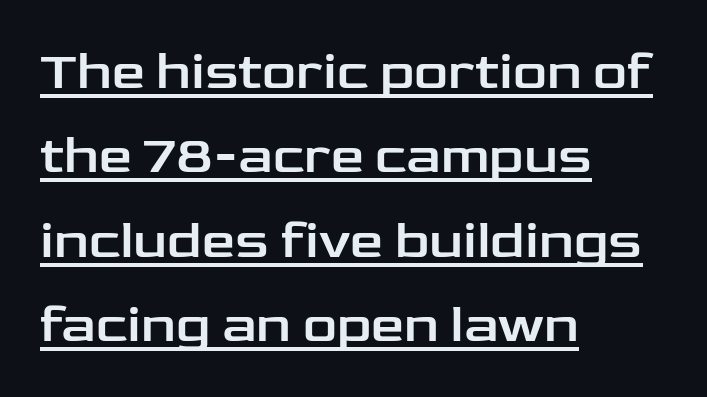
You could call the tracking neutral — neither tight nor loose. Emphasis is given by a line drawn under the lettering. The font's upright variant was chosen for this text. Character widths vary here, with narrow letters taking less room than wide ones. A normal amount of white space separates one row of letters from the next. This rendering uses left alignment, leaving the right contour irregular.
